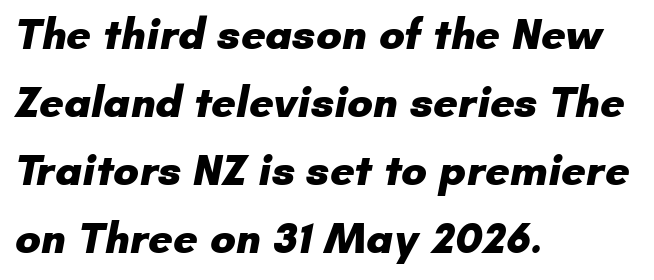
{"serif": "no", "bold": "yes", "weight": "heavy", "width": "normal", "stroke_contrast": "low", "x_height": "small", "monospaced": "no", "underline": "no", "align": "left", "line_spacing": "normal", "line_spacing_ratio": 1.58, "letter_spacing": "normal", "letter_spacing_em": 0.0, "glyph_px": 43}
